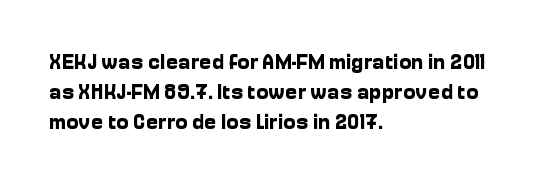
Q: Is the text bold? A: Yes.
Q: Is the text italic (slanted)? A: No, it is upright.
Q: Is the text underlined? A: No.
Q: How is the paragraph aligned? A: Left-aligned.
Q: Is the spacing between letters normal or unusually wide? A: Normal.
Q: Is the spacing between lines tight, normal or loose? A: Normal.
